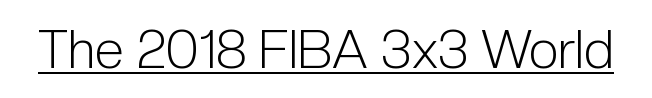
Does the lettering tilt? It doesn't — this is upright. The rendering shows plain stroke endings on the letterforms — a sans-serif design. Each letter keeps its own natural width here, so spacing adapts to shape. The weight would be labelled regular, book, light, or lighter still. The passage shown has conventional tracking throughout.
